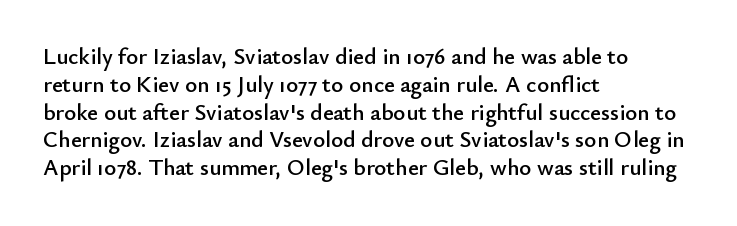
Q: Is the text italic (slanted)? A: No, it is upright.
Q: Is the text underlined? A: No.
Q: How is the paragraph aligned? A: Left-aligned.
Q: Is the spacing between letters normal or unusually wide? A: Normal.
